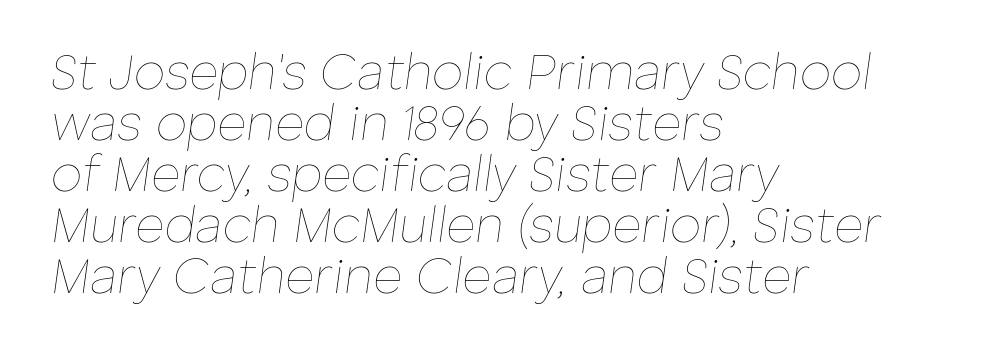
The image shows 50 px thin type, italic (leaning right); set left-aligned, tight line spacing (1.02x), normal letter spacing, not underlined; low stroke contrast and a medium x-height.
